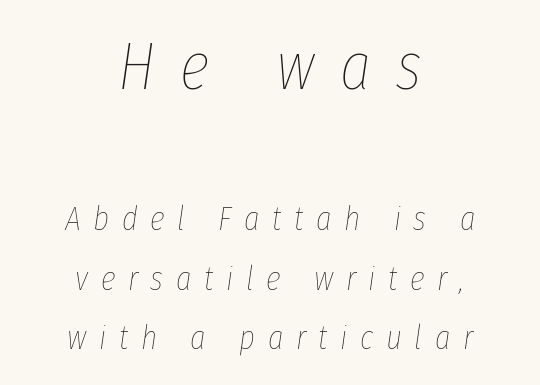
Letter spacing: wide. Think of a printed novel: that variable character pitch is what you see here. In CSS terms this would be text-align: center. The area under the type is left untouched.
